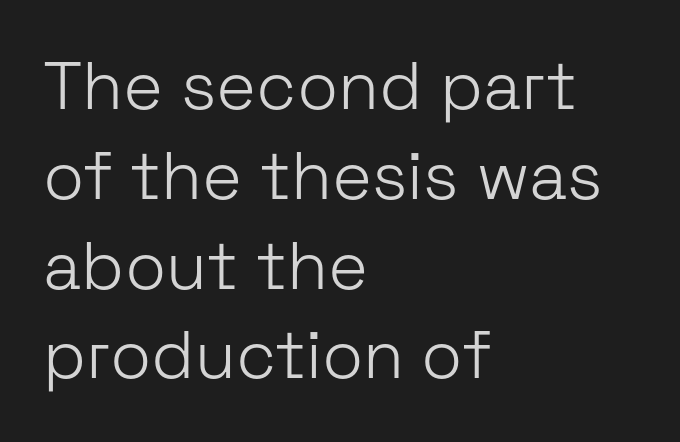
{"serif": "no", "italic": "no", "bold": "no", "weight": "light", "width": "normal", "stroke_contrast": "low", "x_height": "medium", "monospaced": "no", "underline": "no", "align": "left", "line_spacing": "normal", "line_spacing_ratio": 1.34, "letter_spacing": "normal", "letter_spacing_em": 0.0, "glyph_px": 67}
